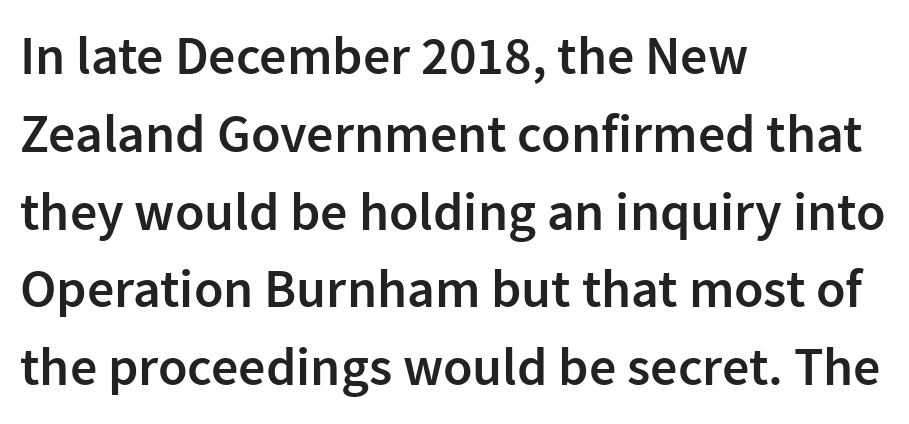
The image shows 54 px semibold sans-serif type, upright; set left-aligned, normal line spacing (1.44x), normal letter spacing, not underlined; low stroke contrast and a medium x-height.
